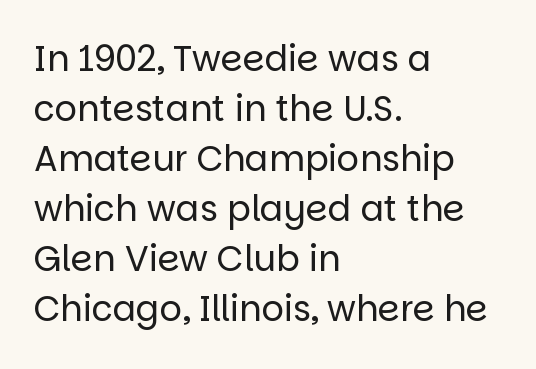
Q: Is the text bold? A: No.
Q: Is the text italic (slanted)? A: No, it is upright.
Q: Is the typeface a serif or a sans-serif typeface? A: Sans-serif.
Q: Is the text underlined? A: No.
Q: How is the paragraph aligned? A: Left-aligned.
Q: Is the spacing between letters normal or unusually wide? A: Normal.
Q: Is the spacing between lines tight, normal or loose? A: Normal.
Q: Width (condensed, normal, or wide)? A: Normal.
Q: Stroke contrast? A: Low.
Q: x-height? A: Large.
Q: Monospaced? A: No.
